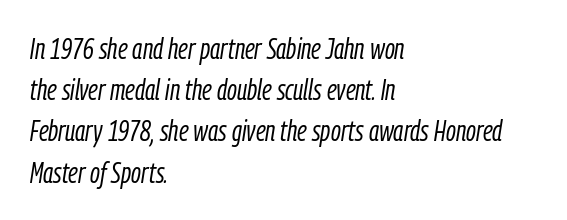
The image shows 29 px light, condensed type, italic (leaning right); set left-aligned, normal line spacing (1.42x), normal letter spacing, not underlined; low stroke contrast and a medium x-height.
